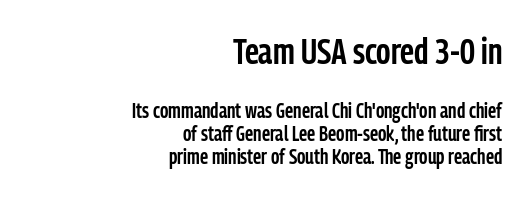
This is sans-serif lettering, the kind often seen on screens and signage. Where is the straight margin? On the right. The rendering shrinks the type as you move from the upper chunk to the lower. Each letter keeps its own natural width here, so spacing adapts to shape.
